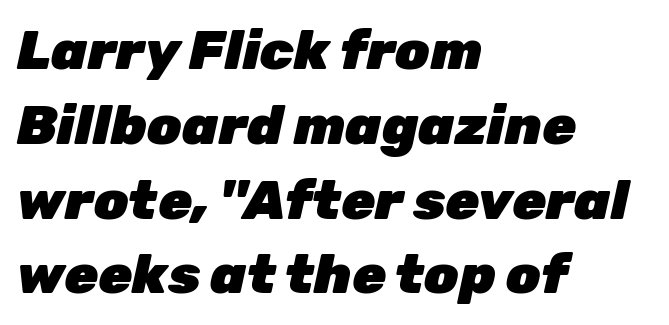
The image shows 55 px heavy type, italic (leaning right); set left-aligned, normal line spacing (1.36x), normal letter spacing, not underlined; low stroke contrast and a medium x-height.
